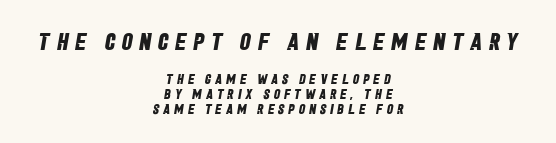
Q: Is the text bold? A: Yes.
Q: Is the text underlined? A: No.
Q: How is the paragraph aligned? A: Centered.
Q: Is the spacing between letters normal or unusually wide? A: Unusually wide.
Q: Is the spacing between lines tight, normal or loose? A: Tight.
Q: Which block of text is set in a larger size, the first (top) or the second (bottom)? A: The first (top) one.
